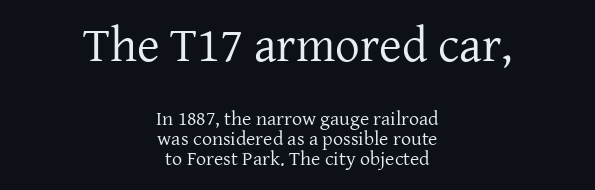
The image shows 49 px regular-weight serif type, upright; set centered, tight line spacing (1.01x), normal letter spacing, not underlined; the first (top) block is 2.45x larger; low stroke contrast and a medium x-height.
